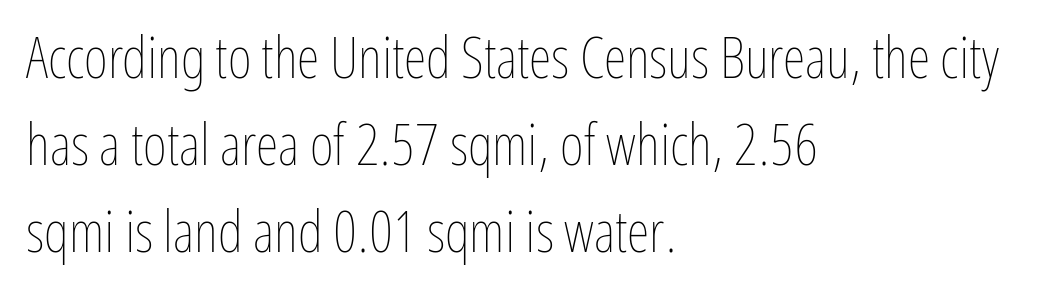
Q: Is the text bold? A: No.
Q: Is the text italic (slanted)? A: No, it is upright.
Q: Is the text underlined? A: No.
Q: How is the paragraph aligned? A: Left-aligned.
Q: Is the spacing between letters normal or unusually wide? A: Normal.
Q: Is the spacing between lines tight, normal or loose? A: Normal.
Q: Width (condensed, normal, or wide)? A: Condensed.
Q: Stroke contrast? A: Low.
Q: x-height? A: Medium.
Q: Monospaced? A: No.
